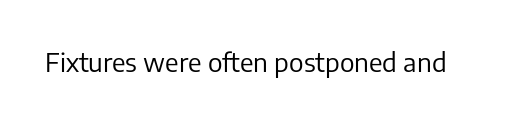
The image shows 26 px text type, upright; set normal letter spacing, not underlined.
